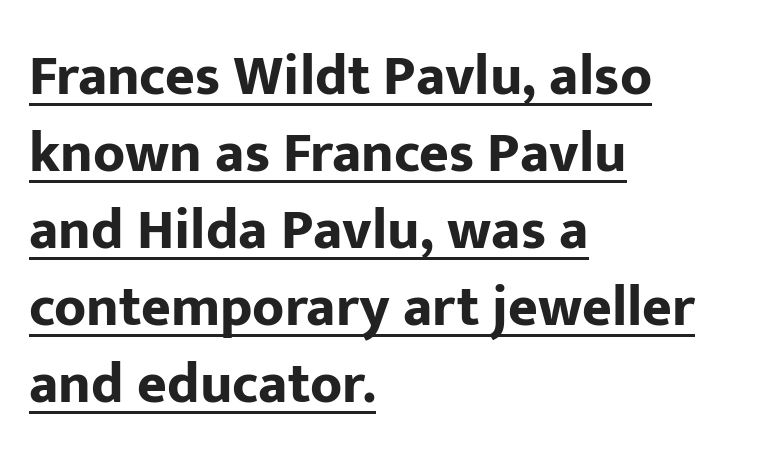
{"serif": "no", "italic": "no", "bold": "yes", "weight": "bold", "width": "normal", "stroke_contrast": "low", "x_height": "medium", "monospaced": "no", "underline": "yes", "align": "left", "line_spacing": "normal", "line_spacing_ratio": 1.35, "letter_spacing": "normal", "letter_spacing_em": 0.0, "glyph_px": 57}
